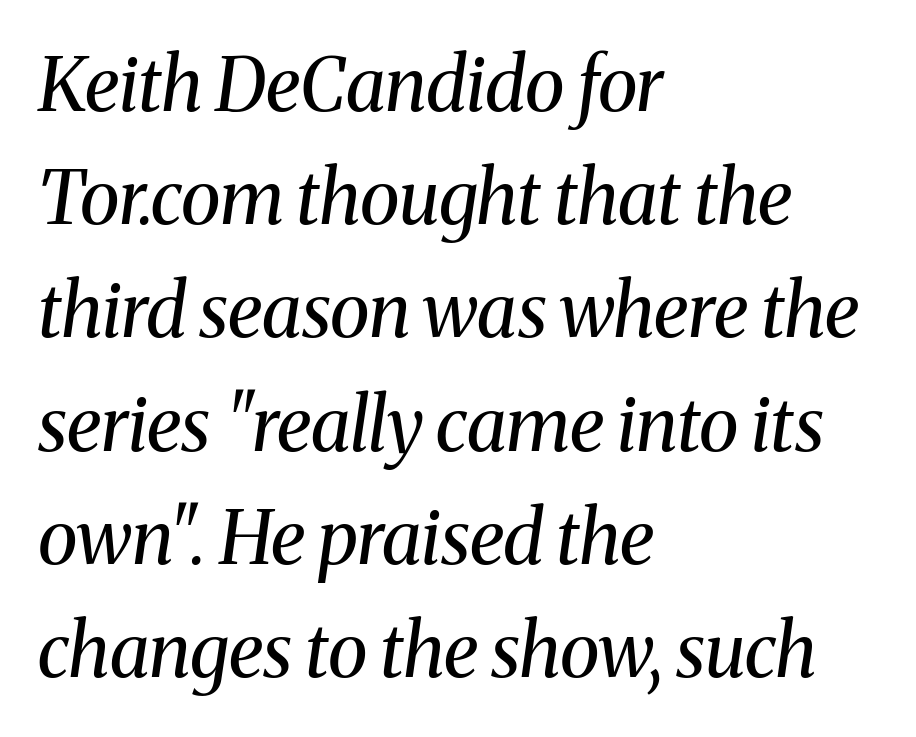
{"serif": "yes", "italic": "yes", "lean": "right", "slant_degrees": 8, "bold": "no", "weight": "regular", "width": "normal", "stroke_contrast": "medium", "x_height": "medium", "monospaced": "no", "underline": "no", "align": "left", "line_spacing": "normal", "line_spacing_ratio": 1.53, "letter_spacing": "normal", "letter_spacing_em": 0.0, "glyph_px": 74}
